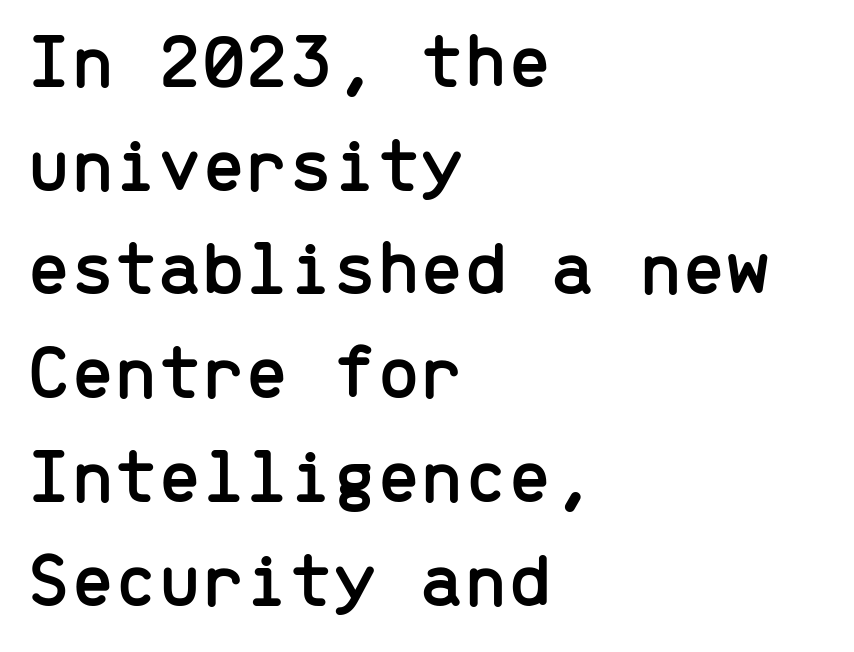
Glyph-to-glyph distance matches everyday printed text. Look at the bottom of the vertical strokes: they stop flat, with no serifs. The lettering holds an erect, upright posture throughout. One glance says typical: line gaps are just what's usual.
